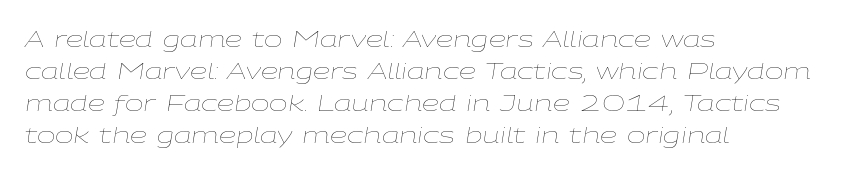
Q: Is the text bold? A: No.
Q: Is the text italic (slanted)? A: Yes, it leans right by about 9 degrees.
Q: Is the text underlined? A: No.
Q: How is the paragraph aligned? A: Left-aligned.
Q: Is the spacing between letters normal or unusually wide? A: Normal.
Q: Is the spacing between lines tight, normal or loose? A: Normal.
